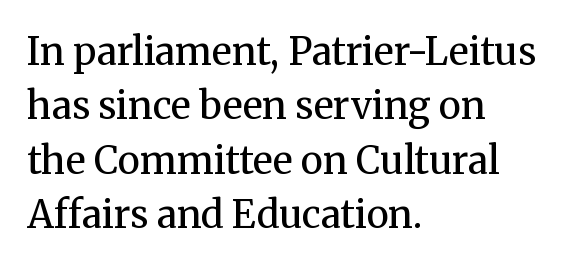
{"serif": "yes", "italic": "no", "bold": "no", "weight": "regular", "width": "normal", "stroke_contrast": "medium", "x_height": "medium", "monospaced": "no", "underline": "no", "align": "left", "line_spacing": "normal", "line_spacing_ratio": 1.43, "letter_spacing": "normal", "letter_spacing_em": 0.0, "glyph_px": 38}
